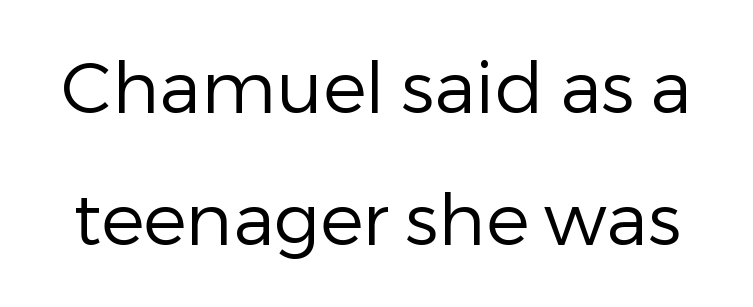
{"serif": "no", "italic": "no", "bold": "no", "weight": "regular", "width": "normal", "stroke_contrast": "low", "x_height": "medium", "monospaced": "no", "underline": "no", "line_spacing_ratio": 1.84, "letter_spacing": "normal", "letter_spacing_em": 0.0, "glyph_px": 72}
